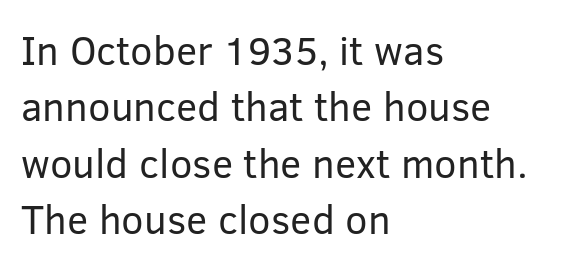
{"serif": "no", "italic": "no", "bold": "no", "weight": "regular", "width": "normal", "stroke_contrast": "low", "x_height": "medium", "monospaced": "no", "underline": "no", "align": "left", "line_spacing": "normal", "line_spacing_ratio": 1.41, "letter_spacing": "normal", "letter_spacing_em": 0.0, "glyph_px": 40}
